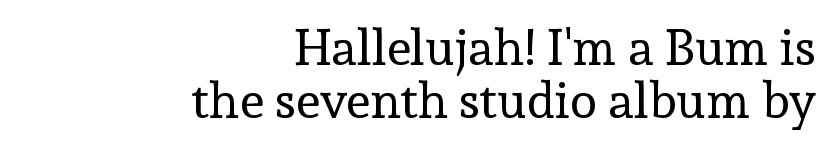
Q: Is the text bold? A: No.
Q: Is the text italic (slanted)? A: No, it is upright.
Q: Is the typeface a serif or a sans-serif typeface? A: Serif.
Q: Is the text underlined? A: No.
Q: How is the paragraph aligned? A: Right-aligned.
Q: Is the spacing between letters normal or unusually wide? A: Normal.
Q: Is the spacing between lines tight, normal or loose? A: Tight.
Q: Width (condensed, normal, or wide)? A: Normal.
Q: x-height? A: Medium.
Q: Monospaced? A: No.
